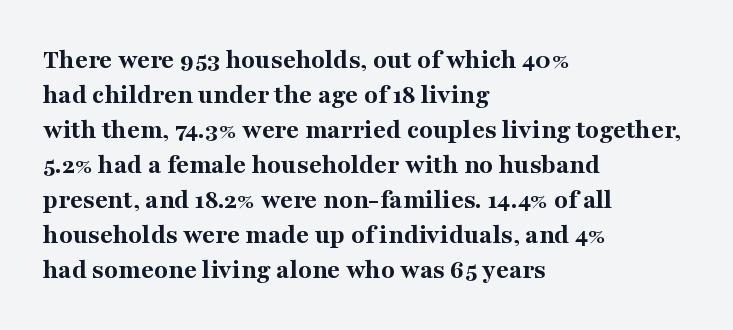
Q: Is the text bold? A: Yes.
Q: Is the text italic (slanted)? A: No, it is upright.
Q: Is the typeface a serif or a sans-serif typeface? A: Serif.
Q: Is the text underlined? A: No.
Q: How is the paragraph aligned? A: Left-aligned.
Q: Is the spacing between letters normal or unusually wide? A: Normal.
Q: Is the spacing between lines tight, normal or loose? A: Normal.
Q: Width (condensed, normal, or wide)? A: Normal.
Q: Stroke contrast? A: Medium.
Q: x-height? A: Medium.
Q: Monospaced? A: No.
